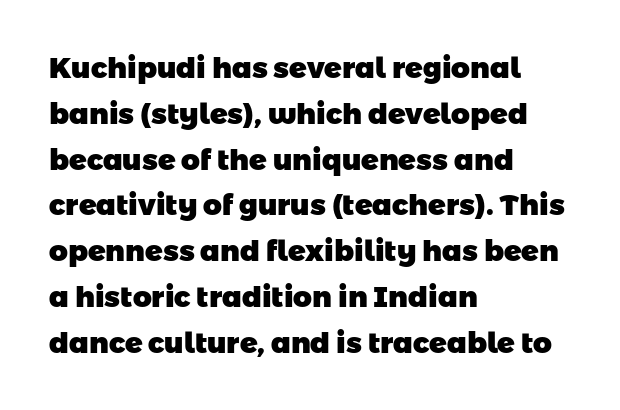
Q: Is the text bold? A: Yes.
Q: Is the typeface a serif or a sans-serif typeface? A: Sans-serif.
Q: Is the text underlined? A: No.
Q: How is the paragraph aligned? A: Left-aligned.
Q: Is the spacing between letters normal or unusually wide? A: Normal.
Q: Is the spacing between lines tight, normal or loose? A: Normal.
Q: Width (condensed, normal, or wide)? A: Normal.
Q: Stroke contrast? A: Low.
Q: x-height? A: Medium.
Q: Monospaced? A: No.
